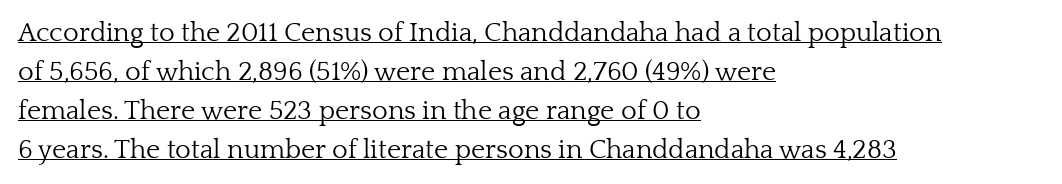
{"italic": "no", "bold": "no", "underline": "yes", "align": "left", "line_spacing": "normal", "line_spacing_ratio": 1.44, "letter_spacing": "normal", "letter_spacing_em": 0.0, "glyph_px": 27}
